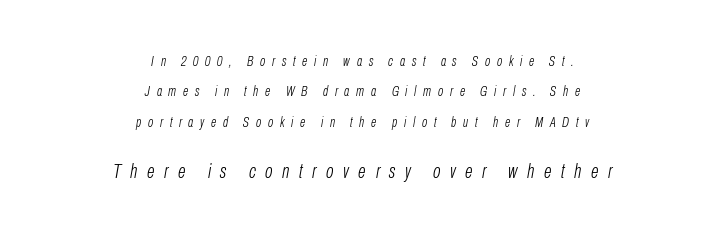
Casual observation: everything's sitting right in the middle. The face used here appears at its bigger size in the lower chunk. Successive baselines arrive slowly, with a big drop between each. This reads as an unemphasized weight, regular at the heaviest. Tracking value appears strongly positive — letters spread wide.
